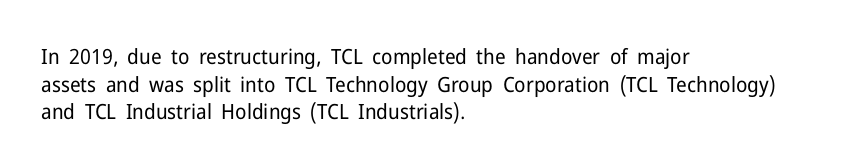
The image shows 21 px text type, upright; set left-aligned, normal line spacing (1.31x), normal letter spacing, not underlined.
